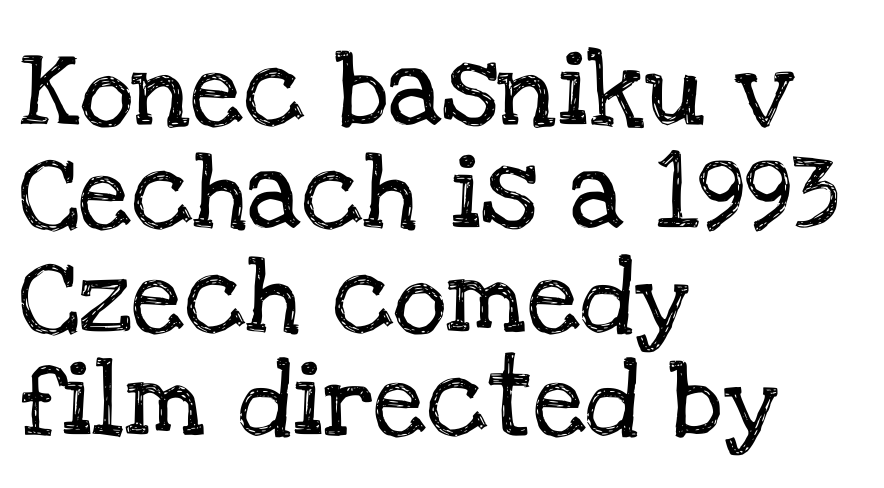
{"serif": "yes", "italic": "no", "width": "normal", "stroke_contrast": "low", "x_height": "large", "monospaced": "no", "underline": "no", "align": "left", "line_spacing": "normal", "line_spacing_ratio": 1.38, "letter_spacing": "normal", "letter_spacing_em": 0.0, "glyph_px": 75}
